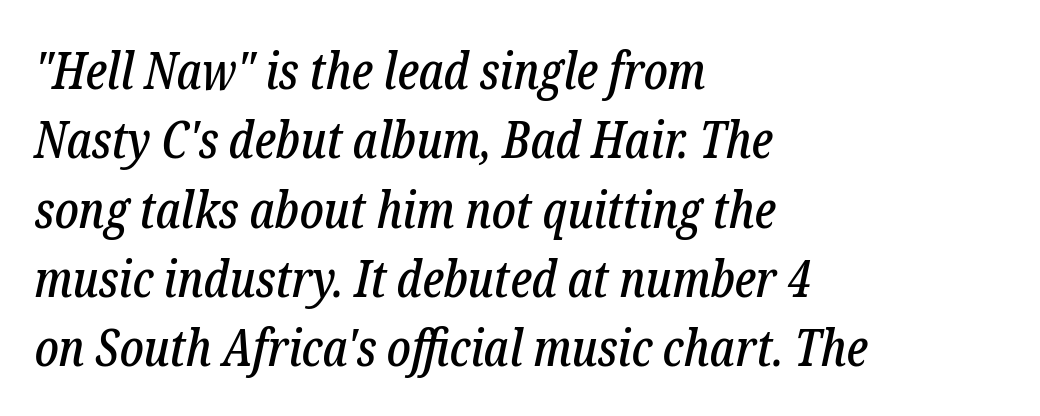
Looks like regular typesetting: each glyph gets only the width it needs. The foot of each line stays bare and open. Old-style or modern, the face here clearly has serifs. Each line starts at the same left margin while the right side varies. Emphasis-style slanted type is in use. One glance says typical: line gaps are just what's usual.
